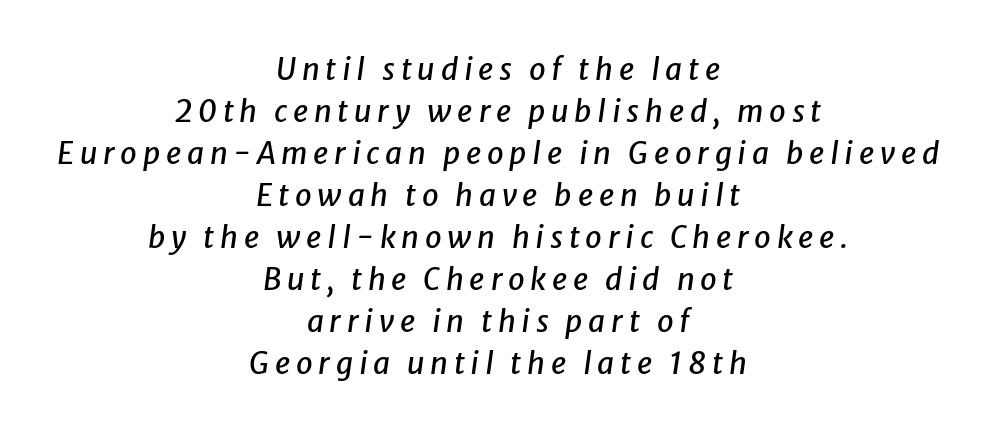
The image shows 30 px text type, italic (leaning right); set centered, normal line spacing (1.4x), not underlined; low stroke contrast and a medium x-height.
